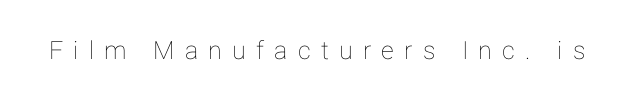
Q: Is the text italic (slanted)? A: No, it is upright.
Q: Is the text underlined? A: No.
Q: Is the spacing between letters normal or unusually wide? A: Unusually wide.
